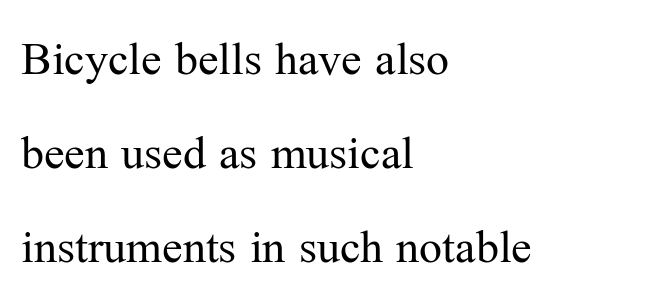
{"serif": "yes", "italic": "no", "bold": "no", "weight": "regular", "width": "normal", "stroke_contrast": "medium", "x_height": "medium", "monospaced": "no", "underline": "no", "align": "left", "line_spacing": "loose", "line_spacing_ratio": 2.04, "letter_spacing": "normal", "letter_spacing_em": 0.0, "glyph_px": 46}
